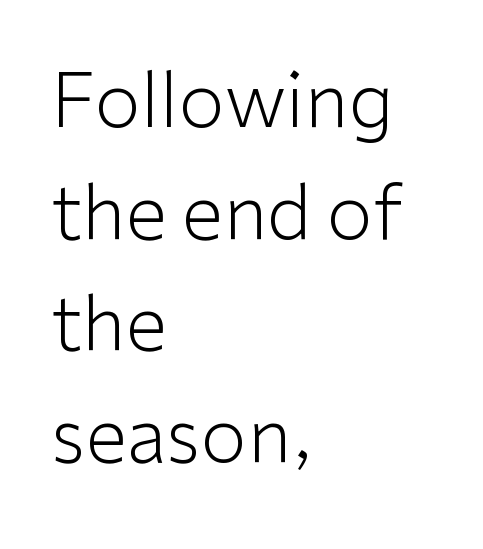
Q: Is the text bold? A: No.
Q: Is the text italic (slanted)? A: No, it is upright.
Q: Is the typeface a serif or a sans-serif typeface? A: Sans-serif.
Q: Is the text underlined? A: No.
Q: How is the paragraph aligned? A: Left-aligned.
Q: Is the spacing between letters normal or unusually wide? A: Normal.
Q: Is the spacing between lines tight, normal or loose? A: Normal.
Q: Width (condensed, normal, or wide)? A: Normal.
Q: Stroke contrast? A: Low.
Q: x-height? A: Medium.
Q: Monospaced? A: No.
